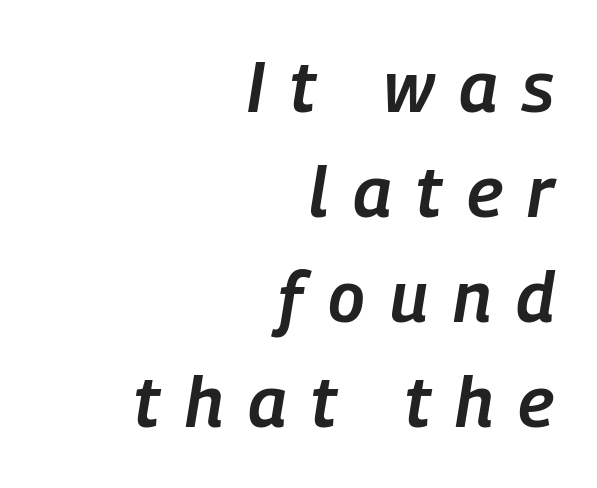
Is the type slanted? Yes — the strokes lean at a clear angle. Notice how descenders clear the ascenders below comfortably — that's standard leading. Spacing verdict: proportional, widths tailored to each character. The typesetting leans somewhat heavy: a semibold.
